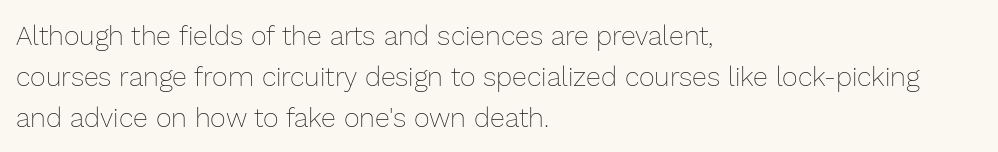
The passage shown stacks its lines at a standard gap. Plain, unruled lines of type. Summary of weight: not heavy and not bold. The rendering keeps characters at their native spacing. Notice how the stems are strictly vertical — no italics here.
